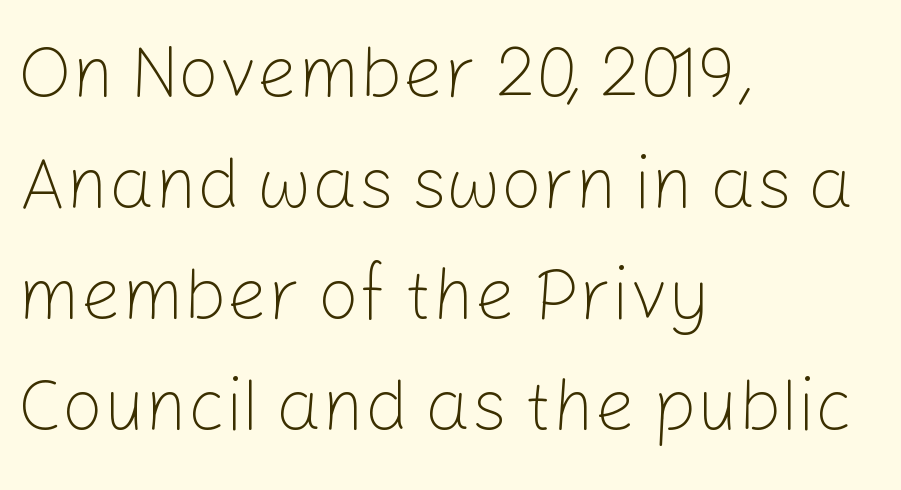
{"serif": "no", "italic": "no", "bold": "no", "weight": "light", "width": "normal", "stroke_contrast": "low", "x_height": "medium", "monospaced": "no", "underline": "no", "align": "left", "line_spacing": "normal", "line_spacing_ratio": 1.54, "letter_spacing": "normal", "letter_spacing_em": 0.0, "glyph_px": 72}
